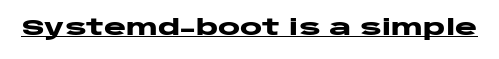
Q: Is the text bold? A: Yes.
Q: Is the text italic (slanted)? A: No, it is upright.
Q: Is the text underlined? A: Yes.
Q: Is the spacing between letters normal or unusually wide? A: Normal.
